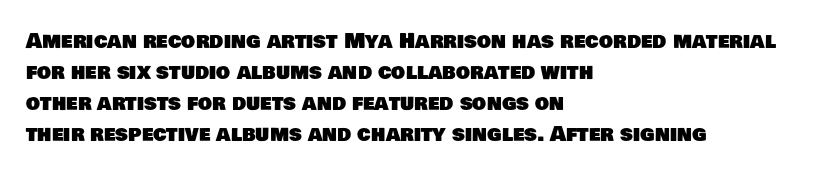
Q: Is the text underlined? A: No.
Q: How is the paragraph aligned? A: Left-aligned.
Q: Is the spacing between letters normal or unusually wide? A: Normal.
Q: Is the spacing between lines tight, normal or loose? A: Normal.
